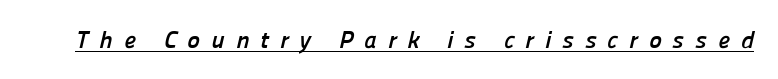
Decoration check: the copy is underlined. What weight is shown? A full bold with thick strokes. Each word looks stretched out because of the extra space between its letters.
